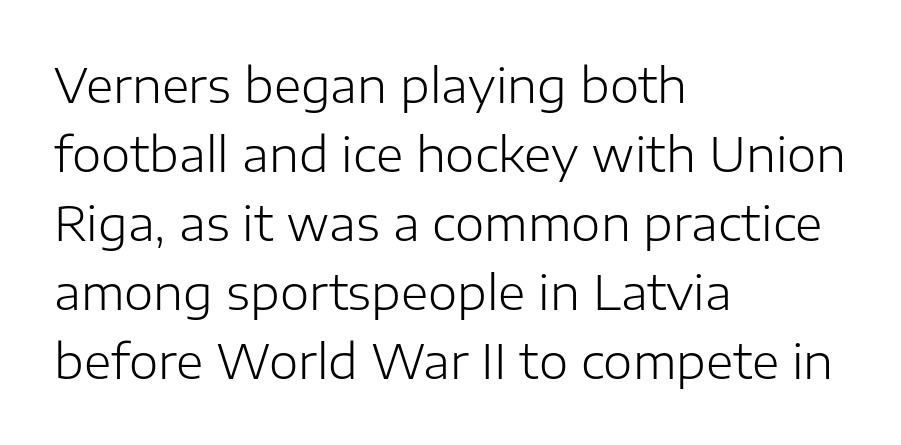
The image shows 47 px light sans-serif type, upright; set left-aligned, normal line spacing (1.47x), normal letter spacing, not underlined; low stroke contrast and a medium x-height.
